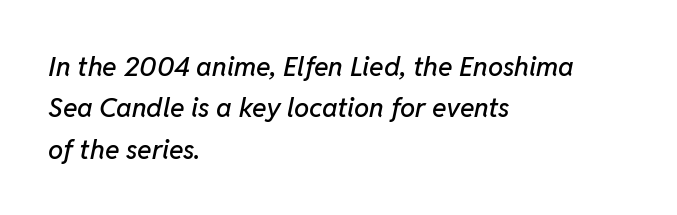
Vertically, the passage feels balanced, rows spaced as you'd expect. Has an underline been added? It has not. The passage shown has conventional tracking throughout. Posture: slanted.
